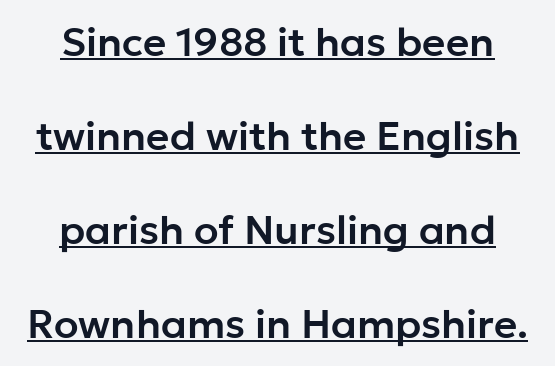
{"serif": "no", "italic": "no", "width": "normal", "stroke_contrast": "low", "x_height": "medium", "monospaced": "no", "underline": "yes", "align": "center", "line_spacing": "loose", "line_spacing_ratio": 2.35, "letter_spacing": "normal", "letter_spacing_em": 0.0, "glyph_px": 40}
